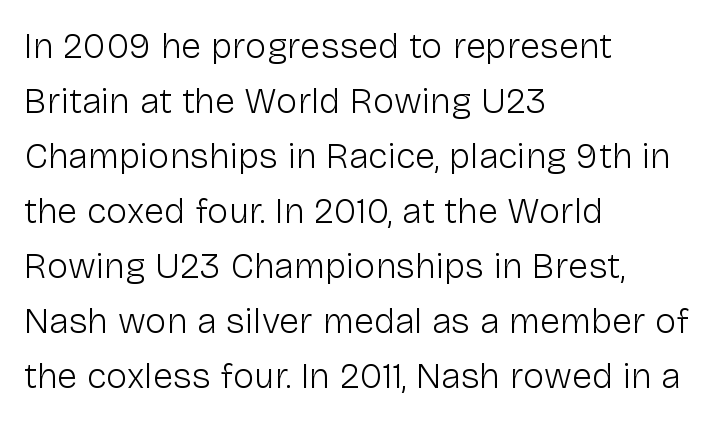
Notice how the stems are strictly vertical — no italics here. One glance says typical: line gaps are just what's usual. Every row of glyphs begins at an identical x-position on the left. To sum up the face: it is a sans, with no serifs. The face used here is proportionally spaced, like ordinary book or web type. No word sits above an underline.
